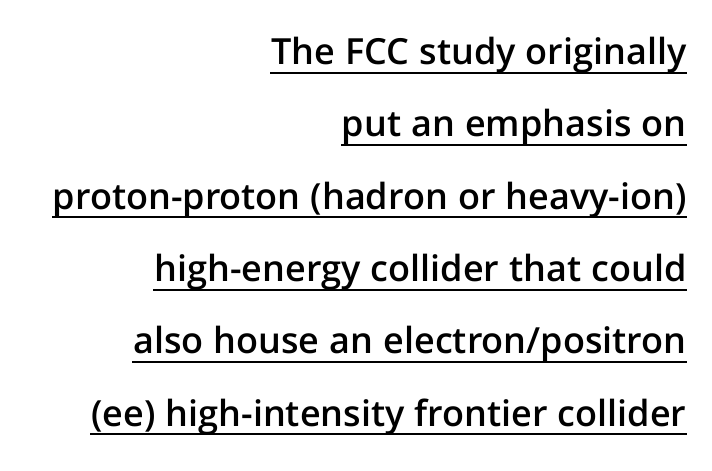
Q: Is the text bold? A: Semi-bold.
Q: Is the text italic (slanted)? A: No, it is upright.
Q: Is the typeface a serif or a sans-serif typeface? A: Sans-serif.
Q: Is the text underlined? A: Yes.
Q: How is the paragraph aligned? A: Right-aligned.
Q: Is the spacing between letters normal or unusually wide? A: Normal.
Q: Is the spacing between lines tight, normal or loose? A: Loose.
Q: Width (condensed, normal, or wide)? A: Normal.
Q: Stroke contrast? A: Low.
Q: x-height? A: Medium.
Q: Monospaced? A: No.
